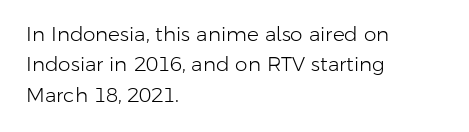
The image shows 20 px text type, upright; set left-aligned, normal line spacing (1.52x), normal letter spacing, not underlined.
